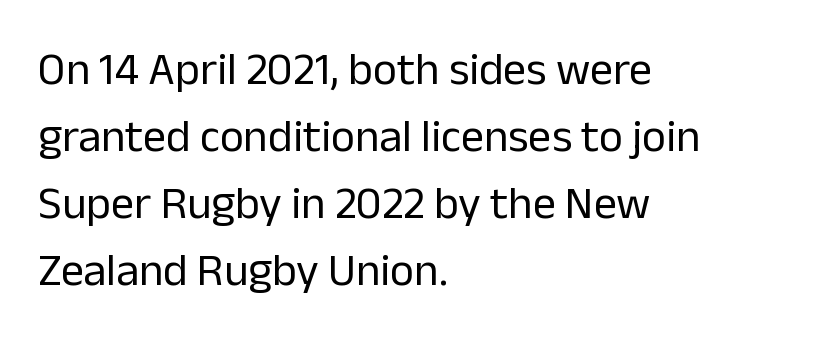
Q: Is the text bold? A: No.
Q: Is the text italic (slanted)? A: No, it is upright.
Q: Is the typeface a serif or a sans-serif typeface? A: Sans-serif.
Q: Is the text underlined? A: No.
Q: How is the paragraph aligned? A: Left-aligned.
Q: Is the spacing between letters normal or unusually wide? A: Normal.
Q: Is the spacing between lines tight, normal or loose? A: Normal.
Q: Width (condensed, normal, or wide)? A: Normal.
Q: Stroke contrast? A: Low.
Q: x-height? A: Medium.
Q: Monospaced? A: No.
